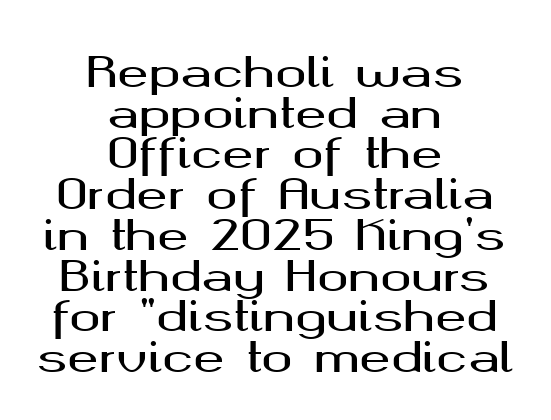
The image shows 42 px wide sans-serif type, upright; set centered, tight line spacing (0.97x), normal letter spacing, not underlined; medium stroke contrast and a medium x-height.
